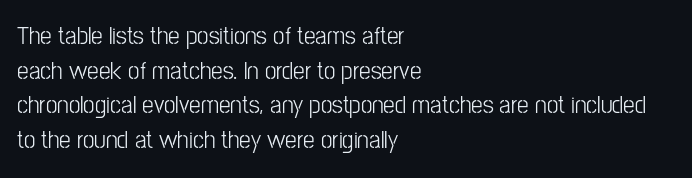
The image shows 26 px text type, upright; set left-aligned, normal line spacing (1.33x), normal letter spacing, not underlined.
